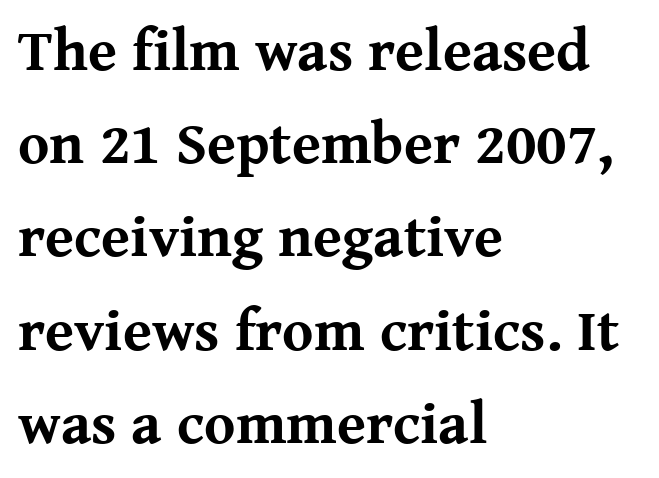
{"serif": "yes", "italic": "no", "bold": "yes", "weight": "bold", "width": "normal", "stroke_contrast": "medium", "x_height": "medium", "monospaced": "no", "underline": "no", "align": "left", "line_spacing": "normal", "line_spacing_ratio": 1.58, "letter_spacing": "normal", "letter_spacing_em": 0.0, "glyph_px": 59}
